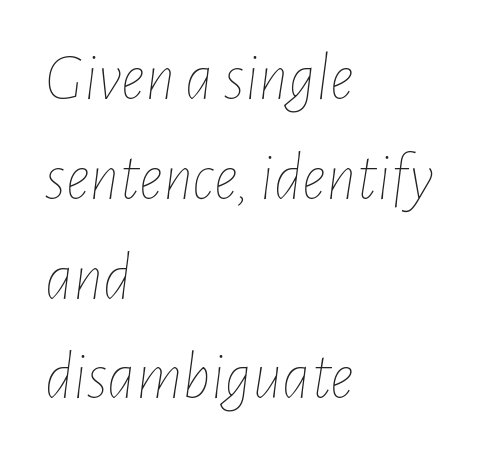
Q: Is the text bold? A: No.
Q: Is the text italic (slanted)? A: Yes, it leans right by about 7 degrees.
Q: Is the text underlined? A: No.
Q: How is the paragraph aligned? A: Left-aligned.
Q: Is the spacing between letters normal or unusually wide? A: Normal.
Q: Is the spacing between lines tight, normal or loose? A: Normal.
Q: Width (condensed, normal, or wide)? A: Condensed.
Q: Stroke contrast? A: Low.
Q: x-height? A: Medium.
Q: Monospaced? A: No.
